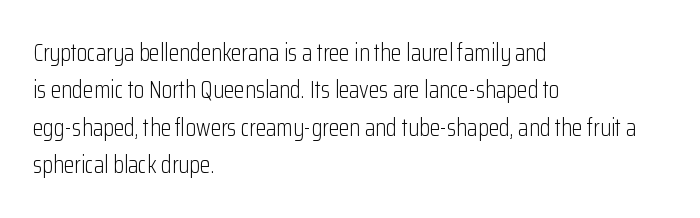
Q: Is the text bold? A: No.
Q: Is the text italic (slanted)? A: No, it is upright.
Q: Is the text underlined? A: No.
Q: How is the paragraph aligned? A: Left-aligned.
Q: Is the spacing between letters normal or unusually wide? A: Normal.
Q: Is the spacing between lines tight, normal or loose? A: Normal.
